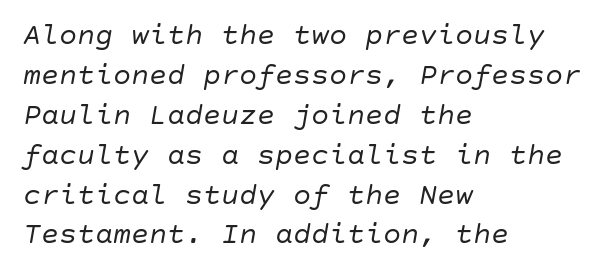
Q: Is the text bold? A: No.
Q: Is the text italic (slanted)? A: Yes, it leans right by about 10 degrees.
Q: Is the text underlined? A: No.
Q: How is the paragraph aligned? A: Left-aligned.
Q: Is the spacing between letters normal or unusually wide? A: Normal.
Q: Is the spacing between lines tight, normal or loose? A: Normal.
Q: Width (condensed, normal, or wide)? A: Normal.
Q: Stroke contrast? A: Low.
Q: x-height? A: Large.
